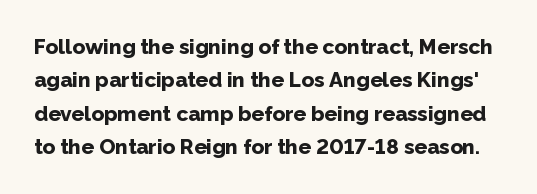
Words appear dense and cohesive because spacing is normal. The characters look thick and weighty, a clear bold. The gap between lines stays unmarked. Summary of vertical rhythm: regular, with standard interline spacing. Characters remain perfectly vertical along every line.
